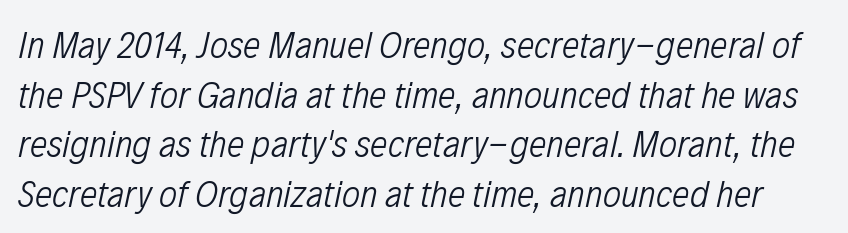
{"italic": "yes", "lean": "right", "slant_degrees": 12, "bold": "no", "weight": "light", "width": "condensed", "stroke_contrast": "low", "x_height": "medium", "monospaced": "no", "underline": "no", "line_spacing": "normal", "line_spacing_ratio": 1.27, "letter_spacing": "normal", "letter_spacing_em": 0.0, "glyph_px": 39}
